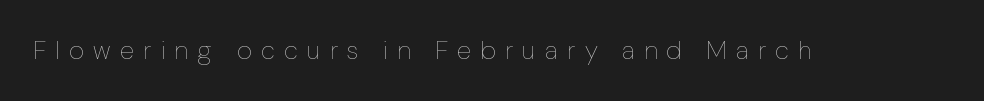
Q: Is the text bold? A: No.
Q: Is the text italic (slanted)? A: No, it is upright.
Q: Is the text underlined? A: No.
Q: Is the spacing between letters normal or unusually wide? A: Unusually wide.
